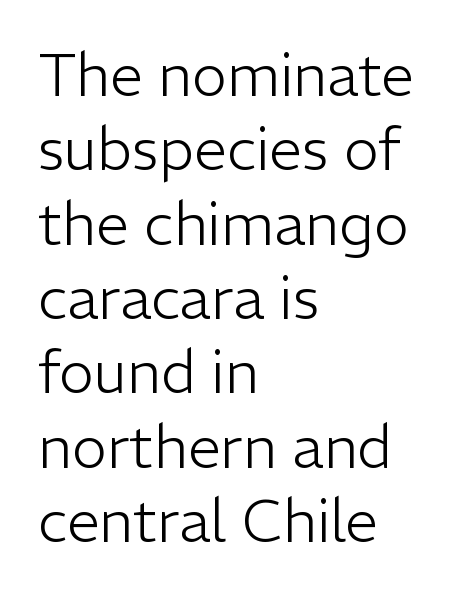
The face looks like a standard text weight, possibly lighter. Words float on clear page, feet unadorned. The letterforms sit shoulder to shoulder at normal distance. Spacing verdict: proportional, widths tailored to each character. Line beginnings align vertically; line endings do not.
